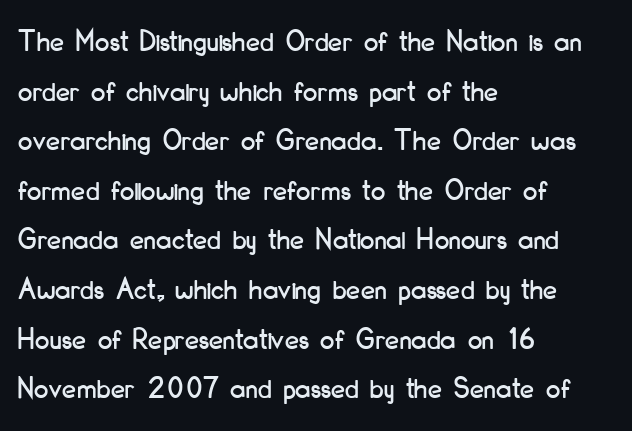
In CSS terms this would be text-align: left. A bare baseline throughout the passage. Looks like regular typesetting: each glyph gets only the width it needs. Stroke terminals: plain, sans-serif.
